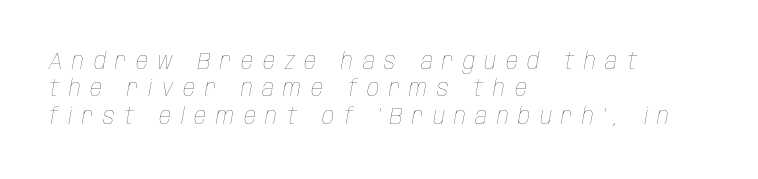
{"italic": "yes", "lean": "right", "slant_degrees": 10, "bold": "no", "underline": "no", "align": "left", "line_spacing": "tight", "line_spacing_ratio": 1.14, "letter_spacing": "wide", "letter_spacing_em": 0.4, "glyph_px": 24}
